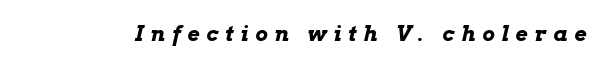
{"italic": "yes", "lean": "right", "slant_degrees": 13, "bold": "yes", "underline": "no", "letter_spacing": "wide", "letter_spacing_em": 0.33, "glyph_px": 21}
